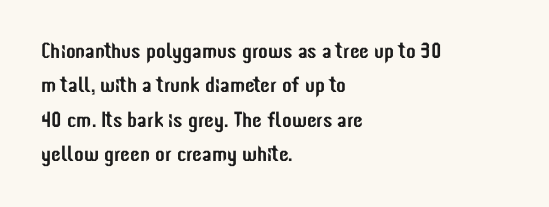
{"italic": "no", "underline": "no", "align": "left", "line_spacing": "normal", "line_spacing_ratio": 1.56, "letter_spacing": "normal", "letter_spacing_em": 0.0, "glyph_px": 22}
